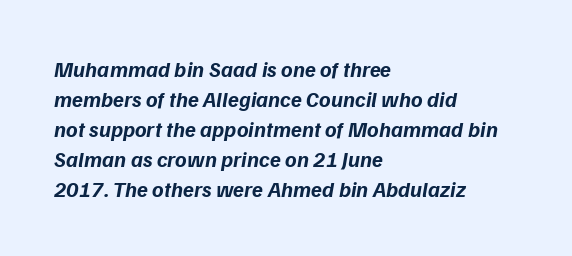
Q: Is the text bold? A: Yes.
Q: Is the text underlined? A: No.
Q: How is the paragraph aligned? A: Left-aligned.
Q: Is the spacing between letters normal or unusually wide? A: Normal.
Q: Is the spacing between lines tight, normal or loose? A: Normal.
